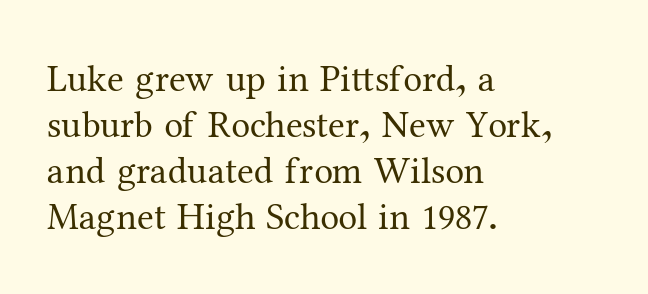
Q: Is the text bold? A: No.
Q: Is the text italic (slanted)? A: No, it is upright.
Q: Is the typeface a serif or a sans-serif typeface? A: Serif.
Q: Is the text underlined? A: No.
Q: How is the paragraph aligned? A: Left-aligned.
Q: Is the spacing between letters normal or unusually wide? A: Normal.
Q: Width (condensed, normal, or wide)? A: Normal.
Q: Stroke contrast? A: Medium.
Q: x-height? A: Medium.
Q: Monospaced? A: No.
